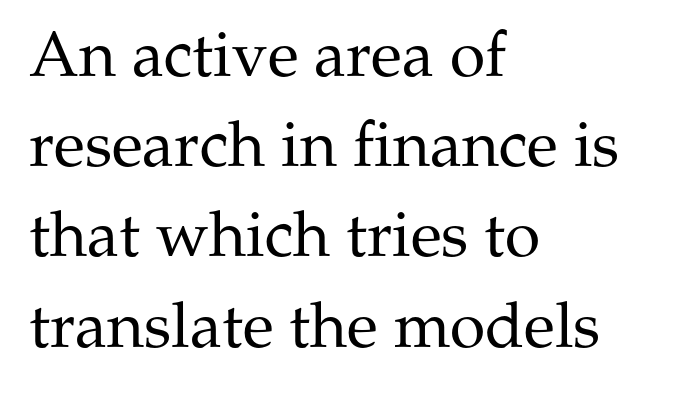
{"serif": "yes", "italic": "no", "bold": "no", "weight": "regular", "width": "normal", "stroke_contrast": "medium", "x_height": "medium", "monospaced": "no", "underline": "no", "align": "left", "line_spacing": "normal", "line_spacing_ratio": 1.41, "letter_spacing": "normal", "letter_spacing_em": 0.0, "glyph_px": 64}
